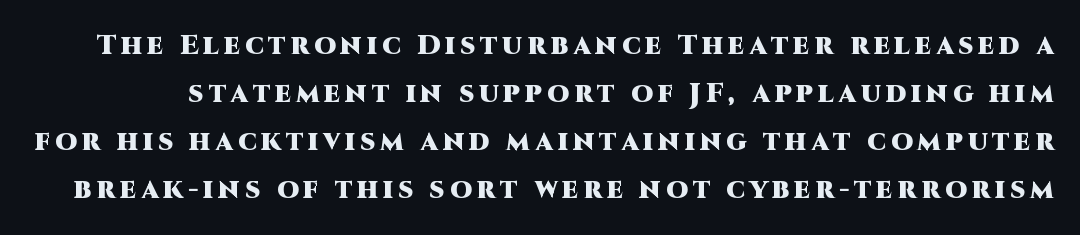
The image shows 28 px heavy sans-serif type, upright; set line spacing 1.71x, not underlined; high stroke contrast and a large x-height.
